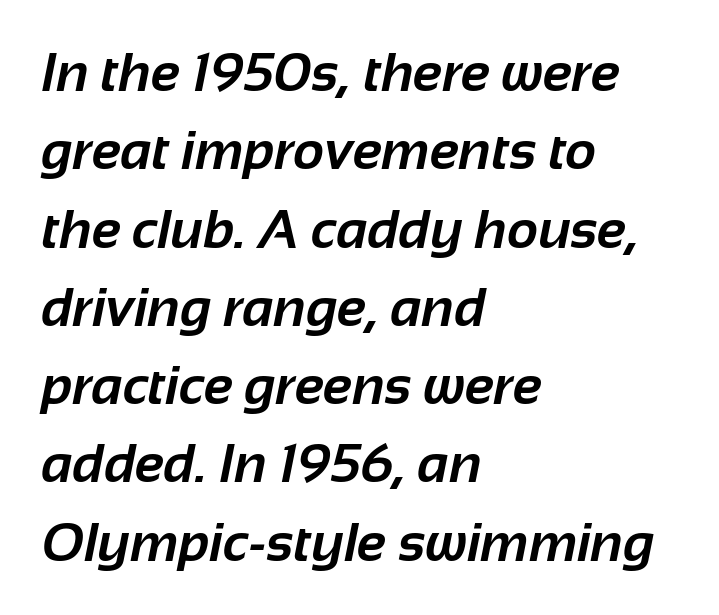
Typesetter's note: full bold, strokes at maximum text heaviness. Line beginnings align vertically; line endings do not. What's the leading like? Ordinary, nothing unusual. This sample has the flowing, uneven cadence of proportional lettering. Glyph-to-glyph distance matches everyday printed text. Anything drawn beneath the words? Only blank space.
